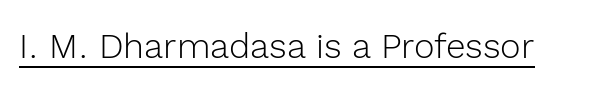
Bold? No — there's no thickening of the strokes. Character widths vary here, with narrow letters taking less room than wide ones. The sample's only ornament is a line tracing under the words. A typesetter would label this face a sans. Each word holds together tightly as a unit, with standard inter-letter gaps.
